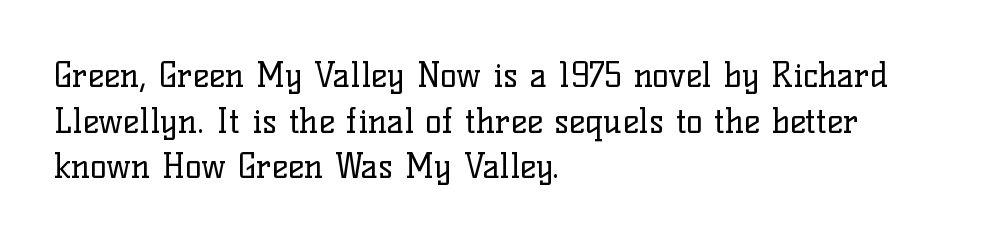
Q: Is the text bold? A: No.
Q: Is the text italic (slanted)? A: No, it is upright.
Q: Is the typeface a serif or a sans-serif typeface? A: Serif.
Q: Is the text underlined? A: No.
Q: How is the paragraph aligned? A: Left-aligned.
Q: Is the spacing between letters normal or unusually wide? A: Normal.
Q: Is the spacing between lines tight, normal or loose? A: Normal.
Q: Width (condensed, normal, or wide)? A: Normal.
Q: Stroke contrast? A: Low.
Q: x-height? A: Medium.
Q: Monospaced? A: No.
